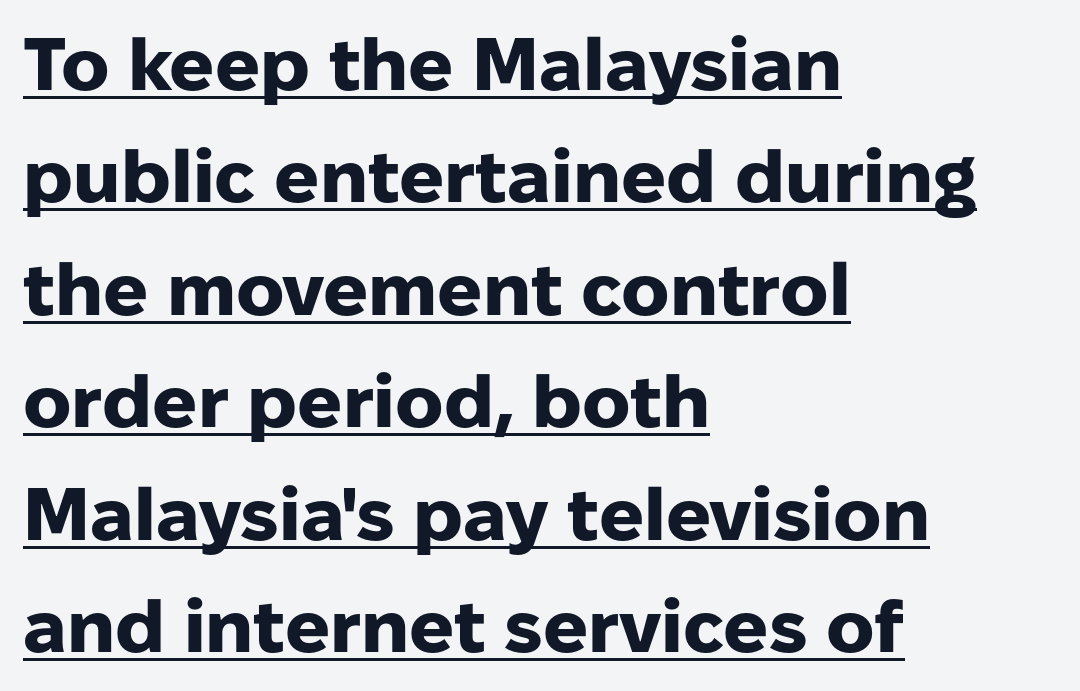
In terms of weight, the rendering is a true, heavy bold. A sans-serif font was chosen for this passage. Spacing verdict: proportional, widths tailored to each character. The specimen reads as upright at a glance. This rendering uses left alignment, leaving the right contour irregular. The passage shown is underscored from start to finish.
